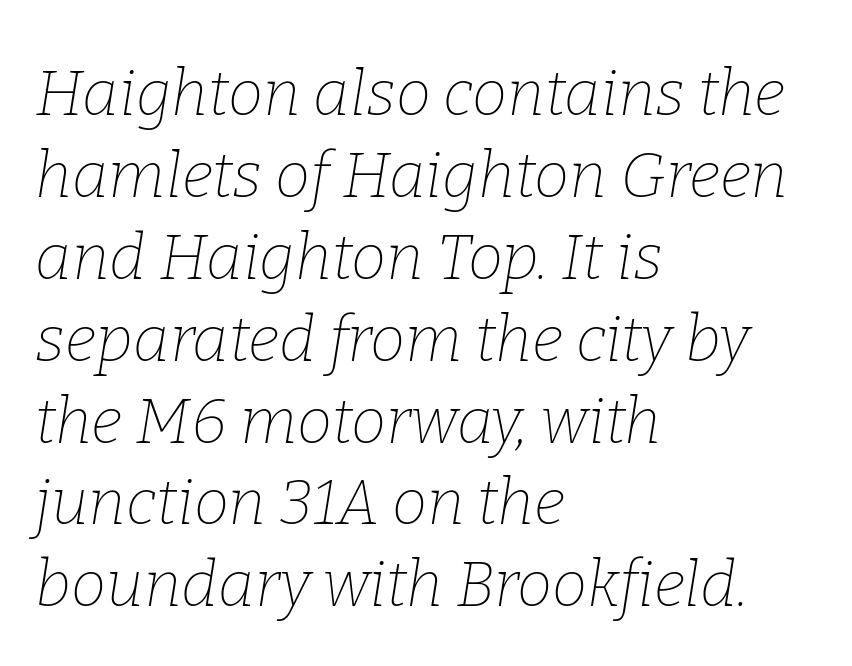
Q: Is the text bold? A: No.
Q: Is the text italic (slanted)? A: Yes, it leans right by about 9 degrees.
Q: Is the typeface a serif or a sans-serif typeface? A: Serif.
Q: Is the text underlined? A: No.
Q: How is the paragraph aligned? A: Left-aligned.
Q: Is the spacing between letters normal or unusually wide? A: Normal.
Q: Is the spacing between lines tight, normal or loose? A: Normal.
Q: Width (condensed, normal, or wide)? A: Normal.
Q: Stroke contrast? A: Low.
Q: x-height? A: Medium.
Q: Monospaced? A: No.
